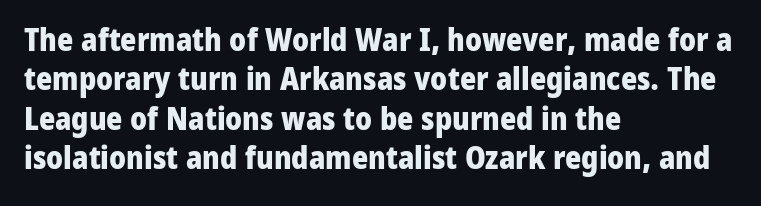
Characters remain perfectly vertical along every line. What stands out about the letter spacing? Nothing — it is the standard amount. Leftover space on each line is placed entirely after the last word. The string is rendered with underlining switched off. Typographically, this falls in the sans-serif category. The rows are spaced the way most documents space them.
